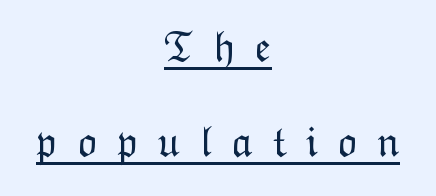
Q: Is the text bold? A: No.
Q: Is the text italic (slanted)? A: No, it is upright.
Q: Is the text underlined? A: Yes.
Q: How is the paragraph aligned? A: Centered.
Q: Is the spacing between letters normal or unusually wide? A: Unusually wide.
Q: Is the spacing between lines tight, normal or loose? A: Loose.
Q: Width (condensed, normal, or wide)? A: Normal.
Q: Stroke contrast? A: Low.
Q: x-height? A: Medium.
Q: Monospaced? A: No.
